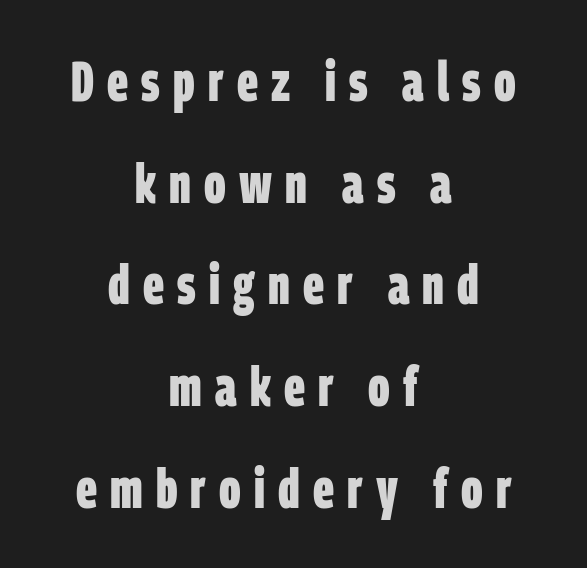
{"serif": "no", "bold": "yes", "weight": "bold", "width": "condensed", "stroke_contrast": "low", "x_height": "large", "monospaced": "no", "underline": "no", "align": "center", "line_spacing_ratio": 1.85, "letter_spacing": "wide", "letter_spacing_em": 0.24, "glyph_px": 55}
